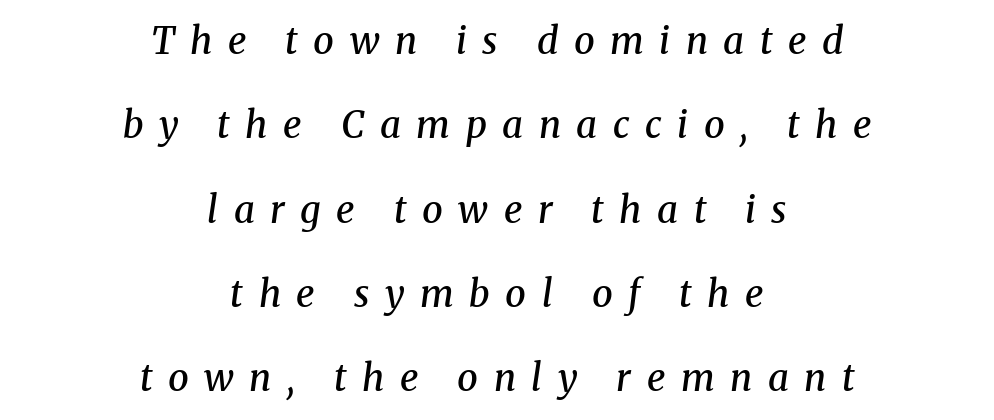
Q: Is the text bold? A: Semi-bold.
Q: Is the text italic (slanted)? A: Yes, it leans right by about 8 degrees.
Q: Is the typeface a serif or a sans-serif typeface? A: Serif.
Q: Is the text underlined? A: No.
Q: How is the paragraph aligned? A: Centered.
Q: Is the spacing between letters normal or unusually wide? A: Unusually wide.
Q: Is the spacing between lines tight, normal or loose? A: Loose.
Q: Width (condensed, normal, or wide)? A: Normal.
Q: Stroke contrast? A: Medium.
Q: x-height? A: Medium.
Q: Monospaced? A: No.
